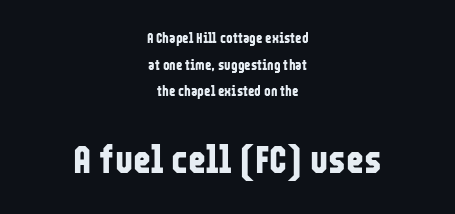
{"serif": "no", "italic": "no", "bold": "yes", "weight": "bold", "width": "condensed", "stroke_contrast": "low", "x_height": "medium", "monospaced": "no", "underline": "no", "align": "center", "line_spacing": "loose", "line_spacing_ratio": 1.91, "letter_spacing": "normal", "letter_spacing_em": 0.0, "larger_block": "second", "size_ratio": 2.79, "glyph_px": 39}
